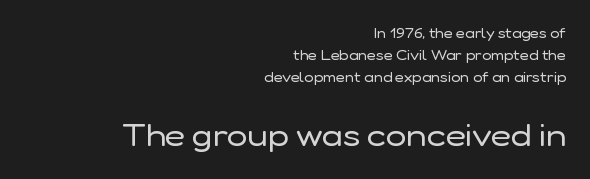
The image shows 31 px regular-weight sans-serif type, upright; set right-aligned, normal line spacing (1.58x), normal letter spacing, not underlined; the second (bottom) block is 2.21x larger; low stroke contrast and a medium x-height.
